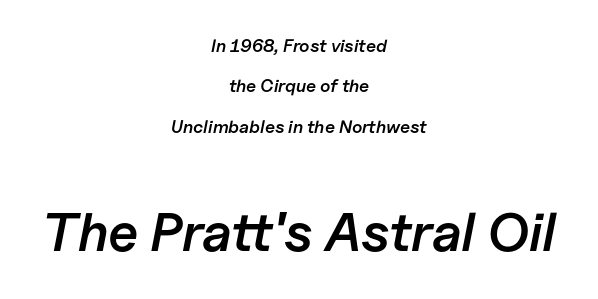
Q: Is the text bold? A: Semi-bold.
Q: Is the text italic (slanted)? A: Yes, it leans right by about 11 degrees.
Q: Is the text underlined? A: No.
Q: How is the paragraph aligned? A: Centered.
Q: Is the spacing between letters normal or unusually wide? A: Normal.
Q: Is the spacing between lines tight, normal or loose? A: Loose.
Q: Which block of text is set in a larger size, the first (top) or the second (bottom)? A: The second (bottom) one.
Q: Width (condensed, normal, or wide)? A: Normal.
Q: Stroke contrast? A: Low.
Q: x-height? A: Medium.
Q: Monospaced? A: No.
